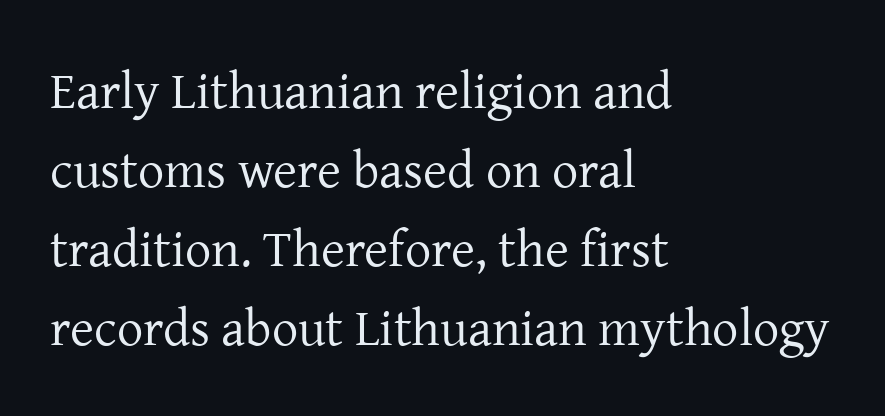
{"serif": "yes", "italic": "no", "bold": "no", "weight": "regular", "width": "normal", "stroke_contrast": "low", "x_height": "medium", "monospaced": "no", "underline": "no", "align": "left", "line_spacing": "normal", "line_spacing_ratio": 1.52, "letter_spacing": "normal", "letter_spacing_em": 0.0, "glyph_px": 52}
